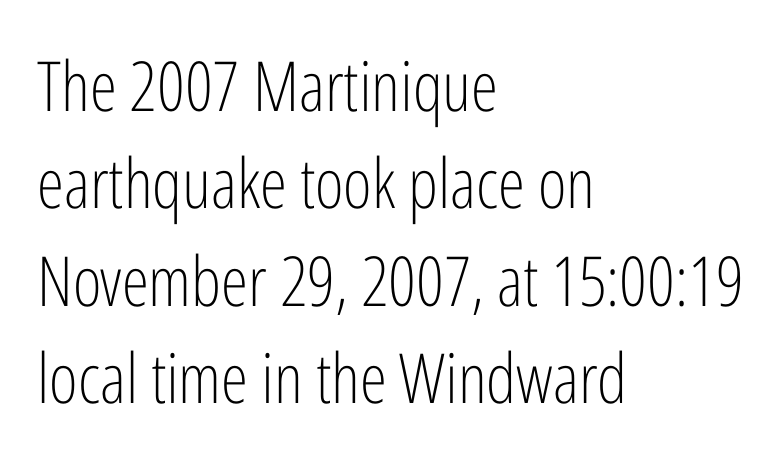
The image shows 69 px light, condensed sans-serif type, upright; set left-aligned, normal line spacing (1.41x), normal letter spacing, not underlined; low stroke contrast and a medium x-height.
